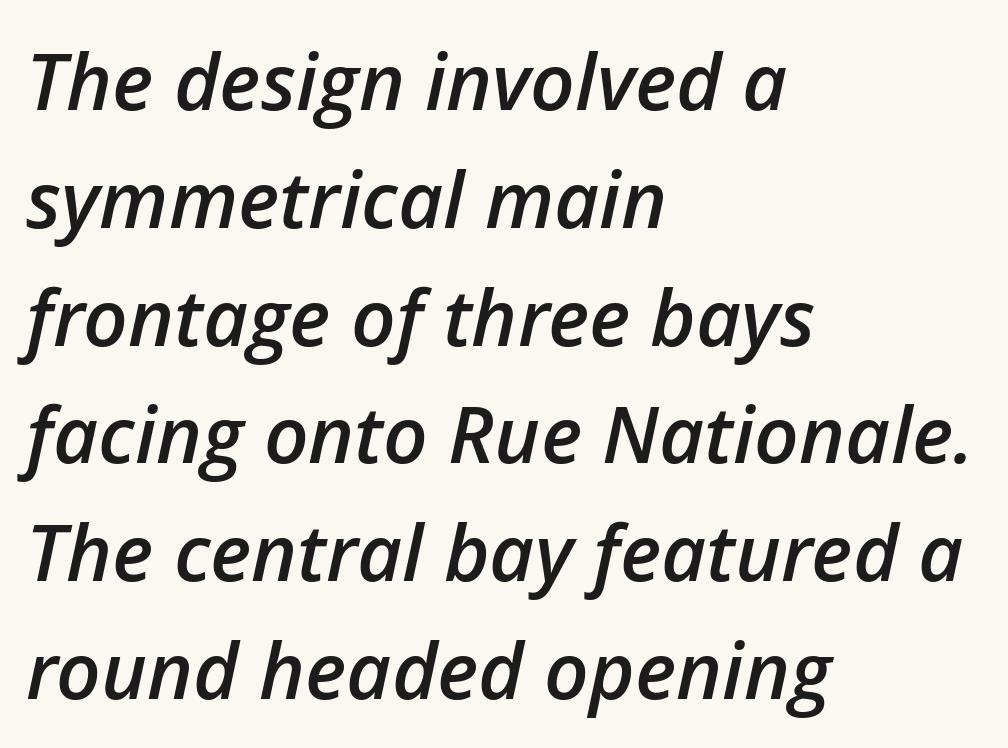
The image shows 78 px semibold type, italic (leaning right); set left-aligned, normal line spacing (1.51x), normal letter spacing, not underlined; low stroke contrast and a medium x-height.
